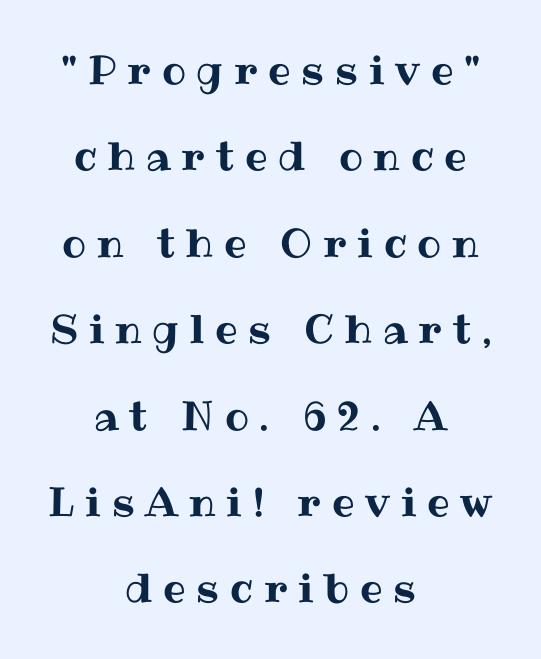
{"italic": "no", "width": "normal", "stroke_contrast": "medium", "x_height": "medium", "monospaced": "no", "underline": "no", "align": "center", "line_spacing": "loose", "line_spacing_ratio": 2.16, "letter_spacing": "wide", "letter_spacing_em": 0.27, "glyph_px": 40}
